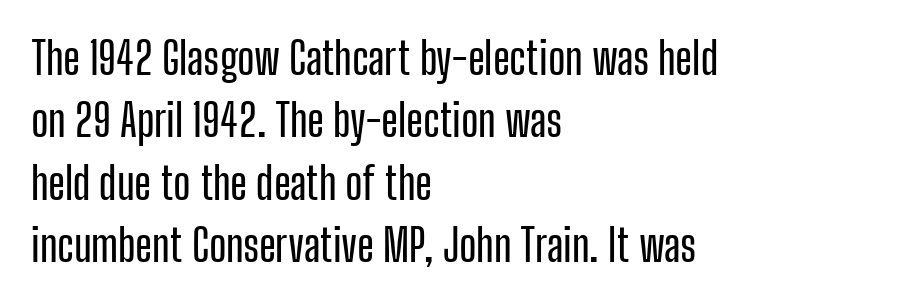
Q: Is the text italic (slanted)? A: No, it is upright.
Q: Is the typeface a serif or a sans-serif typeface? A: Sans-serif.
Q: Is the text underlined? A: No.
Q: How is the paragraph aligned? A: Left-aligned.
Q: Is the spacing between letters normal or unusually wide? A: Normal.
Q: Is the spacing between lines tight, normal or loose? A: Normal.
Q: Width (condensed, normal, or wide)? A: Condensed.
Q: Stroke contrast? A: Low.
Q: x-height? A: Medium.
Q: Monospaced? A: No.
